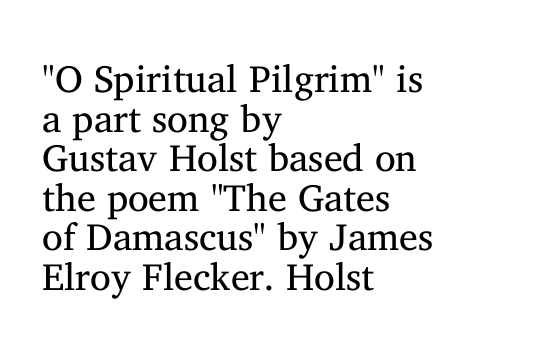
Q: Is the text bold? A: No.
Q: Is the text italic (slanted)? A: No, it is upright.
Q: Is the typeface a serif or a sans-serif typeface? A: Serif.
Q: Is the text underlined? A: No.
Q: How is the paragraph aligned? A: Left-aligned.
Q: Is the spacing between letters normal or unusually wide? A: Normal.
Q: Is the spacing between lines tight, normal or loose? A: Tight.
Q: Width (condensed, normal, or wide)? A: Normal.
Q: Stroke contrast? A: Medium.
Q: x-height? A: Medium.
Q: Monospaced? A: No.
